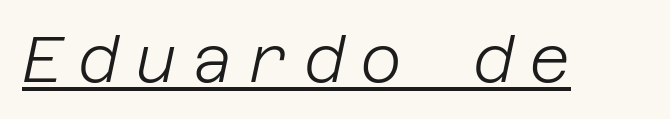
Q: Is the text bold? A: No.
Q: Is the text italic (slanted)? A: Yes, it leans right by about 12 degrees.
Q: Is the text underlined? A: Yes.
Q: Is the spacing between letters normal or unusually wide? A: Unusually wide.
Q: Width (condensed, normal, or wide)? A: Normal.
Q: Stroke contrast? A: Low.
Q: x-height? A: Large.
